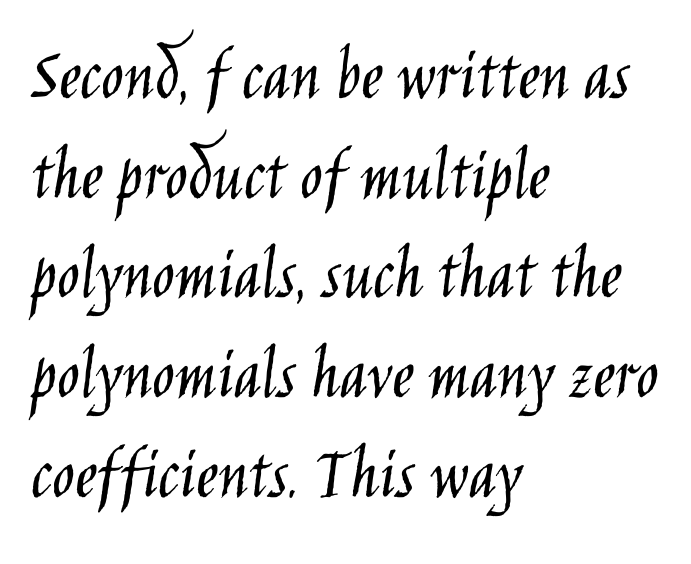
The image shows 75 px light, condensed sans-serif type; set left-aligned, normal line spacing (1.33x), normal letter spacing, not underlined; low stroke contrast and a large x-height.
